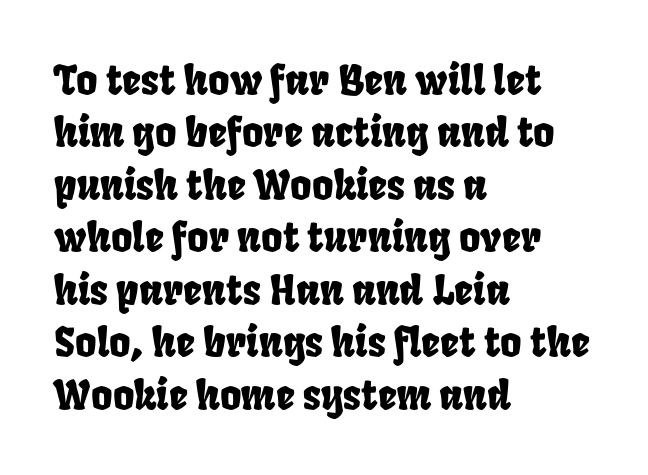
The image shows 41 px condensed type; set left-aligned, normal line spacing (1.28x), normal letter spacing, not underlined; low stroke contrast and a large x-height.
